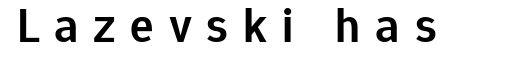
The image shows 49 px semibold sans-serif type, upright; set unusually wide letter spacing (+0.3 em), not underlined; low stroke contrast and a medium x-height.
